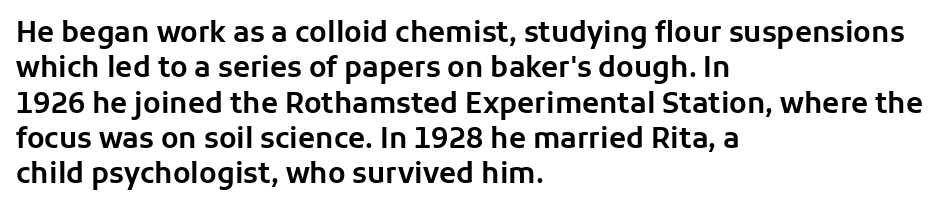
Q: Is the text italic (slanted)? A: No, it is upright.
Q: Is the typeface a serif or a sans-serif typeface? A: Sans-serif.
Q: Is the text underlined? A: No.
Q: How is the paragraph aligned? A: Left-aligned.
Q: Is the spacing between letters normal or unusually wide? A: Normal.
Q: Is the spacing between lines tight, normal or loose? A: Normal.
Q: Width (condensed, normal, or wide)? A: Normal.
Q: Stroke contrast? A: Low.
Q: x-height? A: Medium.
Q: Monospaced? A: No.
